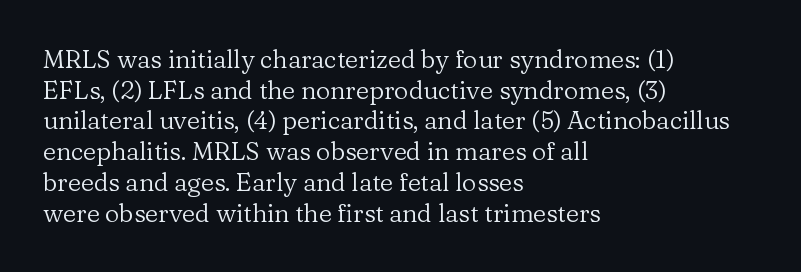
Q: Is the text bold? A: No.
Q: Is the text italic (slanted)? A: No, it is upright.
Q: Is the text underlined? A: No.
Q: How is the paragraph aligned? A: Left-aligned.
Q: Is the spacing between letters normal or unusually wide? A: Normal.
